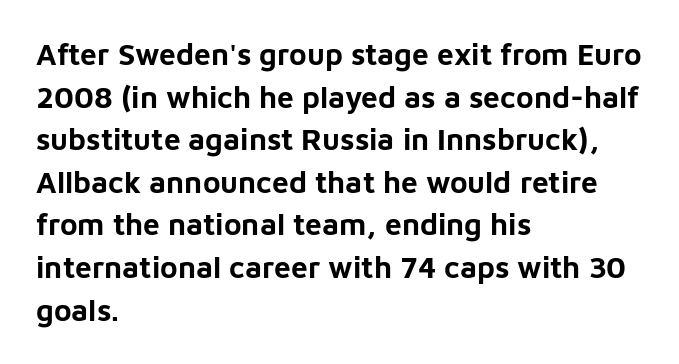
Q: Is the text bold? A: Yes.
Q: Is the text italic (slanted)? A: No, it is upright.
Q: Is the typeface a serif or a sans-serif typeface? A: Sans-serif.
Q: Is the text underlined? A: No.
Q: How is the paragraph aligned? A: Left-aligned.
Q: Is the spacing between letters normal or unusually wide? A: Normal.
Q: Is the spacing between lines tight, normal or loose? A: Normal.
Q: Width (condensed, normal, or wide)? A: Normal.
Q: Stroke contrast? A: Low.
Q: x-height? A: Medium.
Q: Monospaced? A: No.
